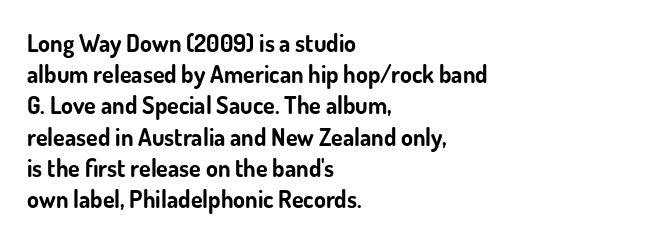
{"italic": "no", "bold": "yes", "underline": "no", "align": "left", "line_spacing": "normal", "line_spacing_ratio": 1.3, "letter_spacing": "normal", "letter_spacing_em": 0.0, "glyph_px": 24}
